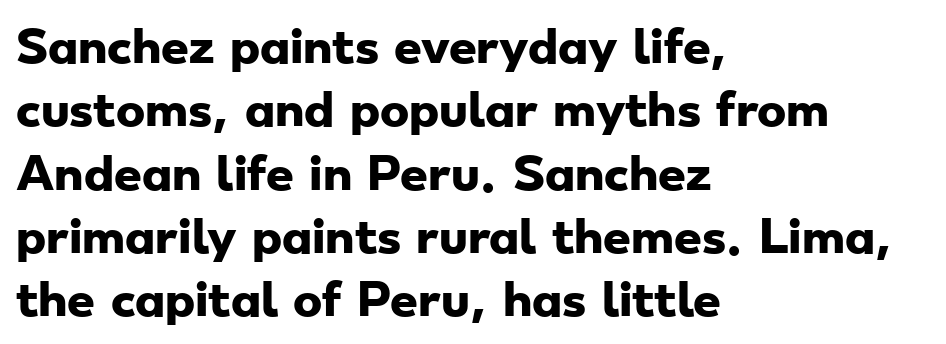
The image shows 44 px heavy, wide sans-serif type; set left-aligned, normal line spacing (1.44x), normal letter spacing, not underlined; low stroke contrast and a small x-height.
